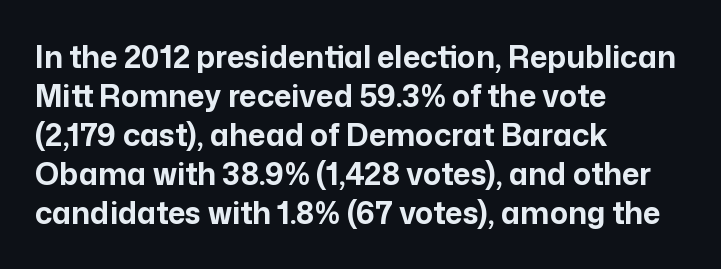
Heavy, bold letterforms. If you drew a ruler down the left edge, every line would touch it. Short note: letters normally spaced. Unlike italic type, these characters show no tilt at all. The letters advance in unequal steps, a hallmark of proportional type. The lines sit at an ordinary, default distance from one another.
